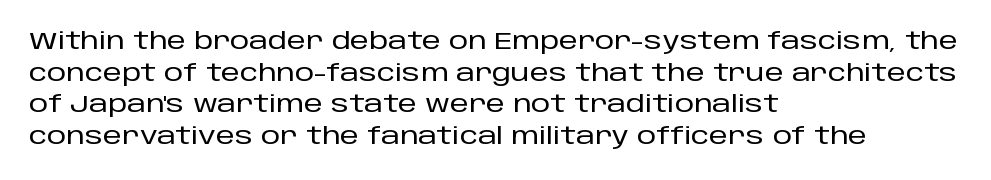
The image shows 24 px text type, upright; set left-aligned, normal line spacing (1.32x), normal letter spacing, not underlined.
